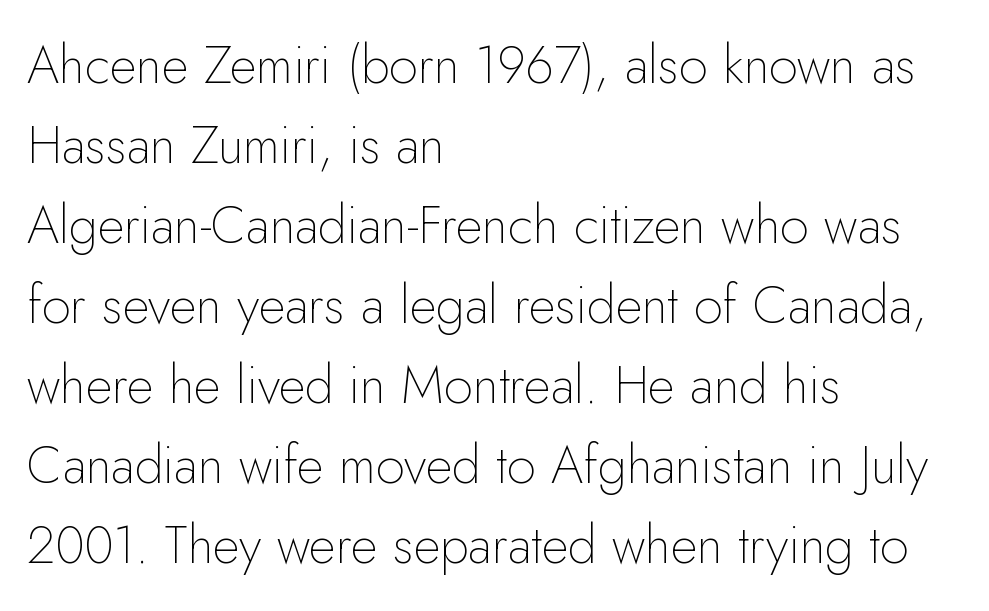
Q: Is the text bold? A: No.
Q: Is the text italic (slanted)? A: No, it is upright.
Q: Is the typeface a serif or a sans-serif typeface? A: Sans-serif.
Q: Is the text underlined? A: No.
Q: How is the paragraph aligned? A: Left-aligned.
Q: Is the spacing between letters normal or unusually wide? A: Normal.
Q: Is the spacing between lines tight, normal or loose? A: Normal.
Q: Width (condensed, normal, or wide)? A: Normal.
Q: Stroke contrast? A: Low.
Q: x-height? A: Small.
Q: Monospaced? A: No.
